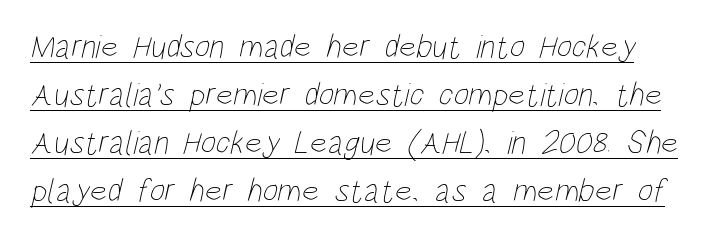
The image shows 33 px thin, condensed type; set normal line spacing (1.45x), normal letter spacing, underlined; low stroke contrast and a large x-height.
